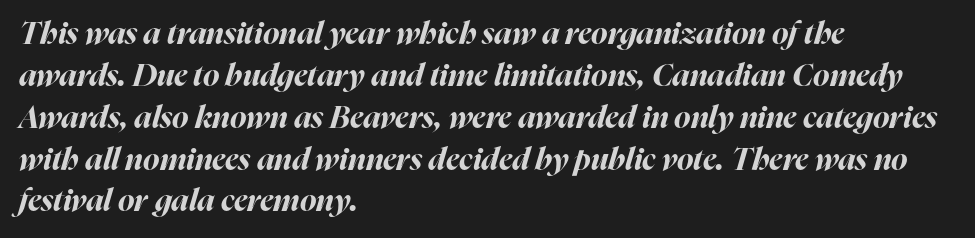
Q: Is the text bold? A: Yes.
Q: Is the text italic (slanted)? A: Yes, it leans right by about 16 degrees.
Q: Is the text underlined? A: No.
Q: How is the paragraph aligned? A: Left-aligned.
Q: Is the spacing between letters normal or unusually wide? A: Normal.
Q: Is the spacing between lines tight, normal or loose? A: Normal.
Q: Width (condensed, normal, or wide)? A: Normal.
Q: Stroke contrast? A: High.
Q: x-height? A: Medium.
Q: Monospaced? A: No.
